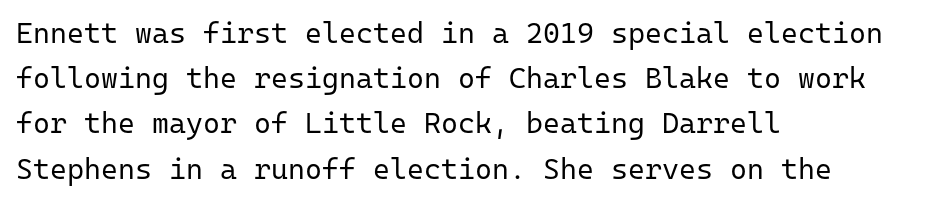
Q: Is the text bold? A: No.
Q: Is the text italic (slanted)? A: No, it is upright.
Q: Is the typeface a serif or a sans-serif typeface? A: Sans-serif.
Q: Is the text underlined? A: No.
Q: How is the paragraph aligned? A: Left-aligned.
Q: Is the spacing between letters normal or unusually wide? A: Normal.
Q: Is the spacing between lines tight, normal or loose? A: Normal.
Q: Width (condensed, normal, or wide)? A: Normal.
Q: Stroke contrast? A: Low.
Q: x-height? A: Medium.
Q: Monospaced? A: Yes.
